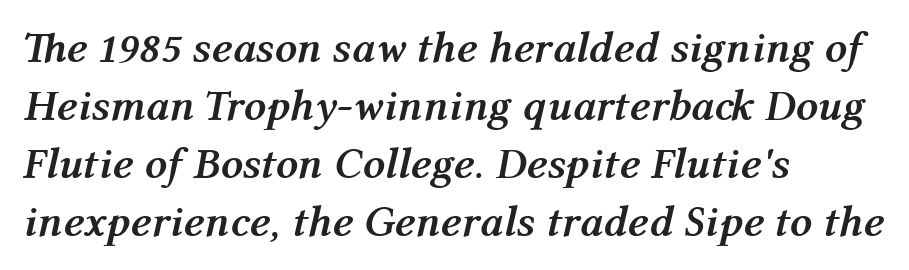
Each new line begins a customary step beneath the previous one. This sample has the flowing, uneven cadence of proportional lettering. Thick stems and heavy bowls — unmistakably bold. Teacher's note: observe the even left margin — that is flush-left alignment. The zone under the glyphs is completely vacant. The letterforms sit shoulder to shoulder at normal distance.
